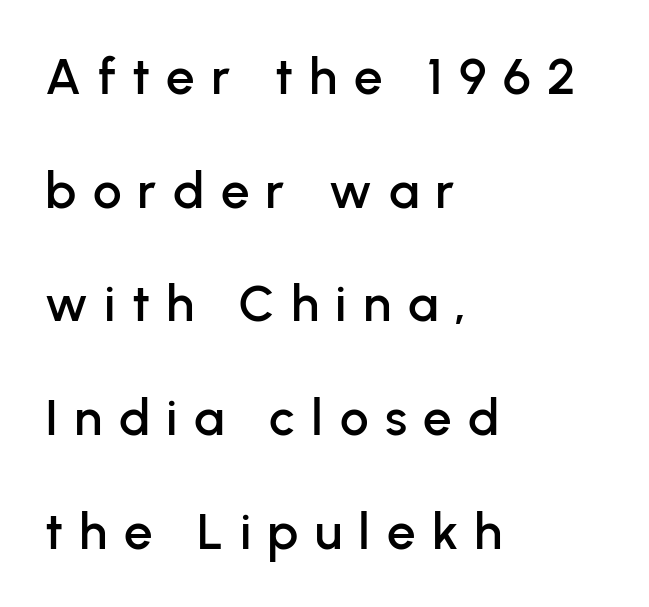
{"serif": "no", "italic": "no", "width": "normal", "stroke_contrast": "low", "x_height": "medium", "monospaced": "no", "underline": "no", "align": "left", "line_spacing": "loose", "line_spacing_ratio": 2.23, "letter_spacing": "wide", "letter_spacing_em": 0.32, "glyph_px": 51}
